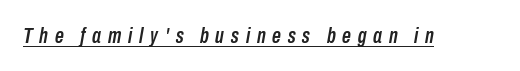
The image shows 22 px text type, italic (leaning right); set unusually wide letter spacing (+0.31 em), underlined.
